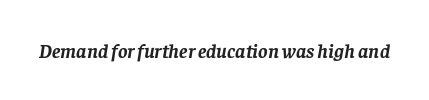
The area under the type is left untouched. The tracking reads as untouched default to a designer's eye. There's an unmistakable incline to the writing here. Each glyph is drawn with heavy, bold strokes.
